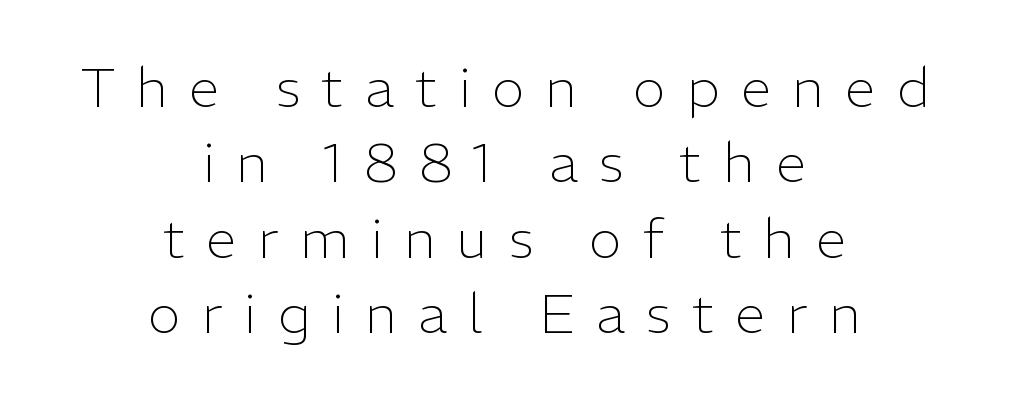
The image shows 55 px light sans-serif type, upright; set centered, normal line spacing (1.37x), unusually wide letter spacing (+0.39 em), not underlined; low stroke contrast and a medium x-height.
